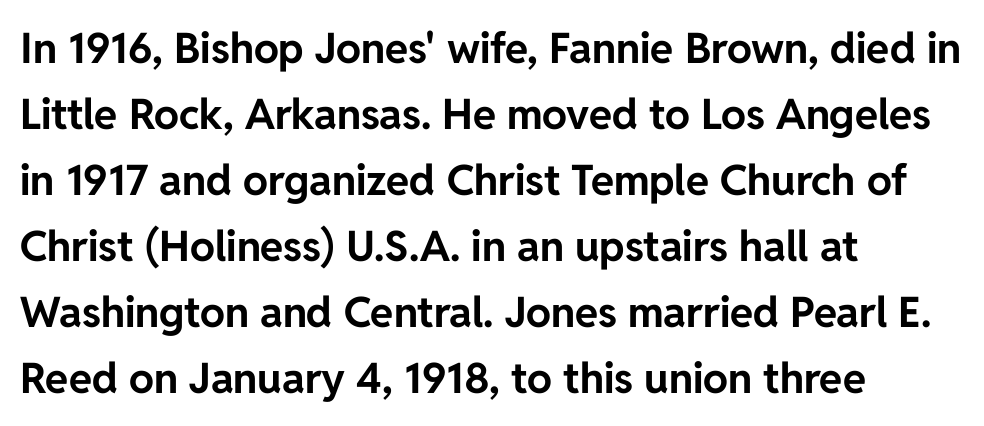
Q: Is the text bold? A: Yes.
Q: Is the text italic (slanted)? A: No, it is upright.
Q: Is the typeface a serif or a sans-serif typeface? A: Sans-serif.
Q: Is the text underlined? A: No.
Q: How is the paragraph aligned? A: Left-aligned.
Q: Is the spacing between letters normal or unusually wide? A: Normal.
Q: Is the spacing between lines tight, normal or loose? A: Normal.
Q: Width (condensed, normal, or wide)? A: Normal.
Q: Stroke contrast? A: Low.
Q: x-height? A: Medium.
Q: Monospaced? A: No.
